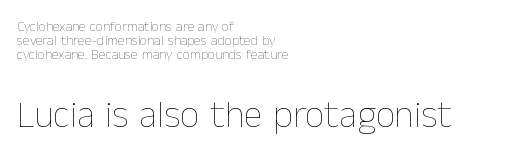
Q: Is the text bold? A: No.
Q: Is the text italic (slanted)? A: No, it is upright.
Q: Is the text underlined? A: No.
Q: How is the paragraph aligned? A: Left-aligned.
Q: Is the spacing between letters normal or unusually wide? A: Normal.
Q: Is the spacing between lines tight, normal or loose? A: Tight.
Q: Which block of text is set in a larger size, the first (top) or the second (bottom)? A: The second (bottom) one.
Q: Width (condensed, normal, or wide)? A: Normal.
Q: Stroke contrast? A: Low.
Q: x-height? A: Medium.
Q: Monospaced? A: No.
